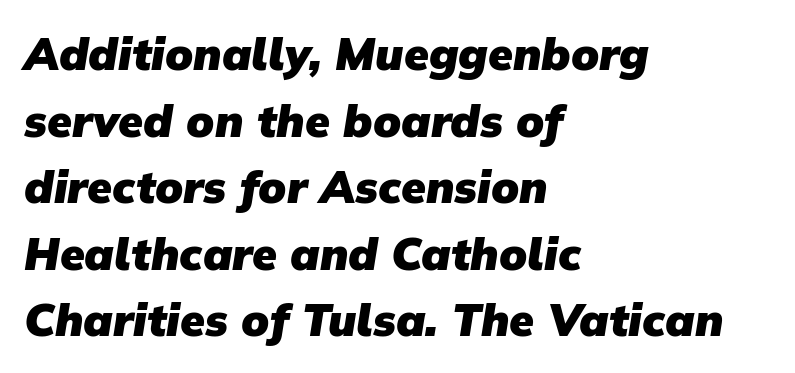
The paragraph shown leans on its left margin. The face used here is proportionally spaced, like ordinary book or web type. The face used here is a sans, in the tradition of grotesques and geometrics. Strong, thick strokes mark this as bold type.
